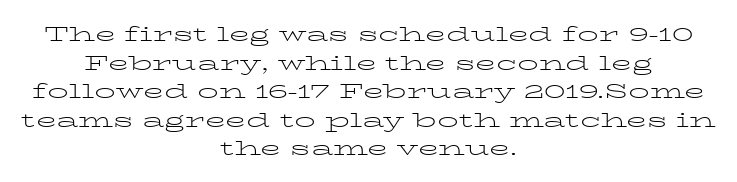
The image shows 21 px text type, upright; set centered, normal line spacing (1.36x), normal letter spacing, not underlined.
